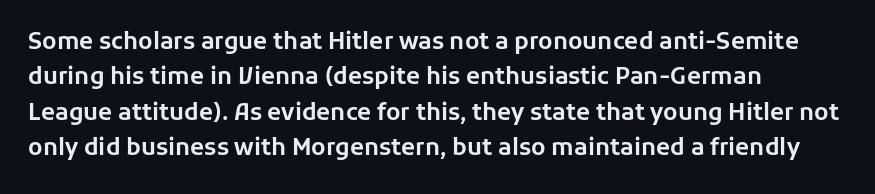
Nope, not italic — everything's standing straight. Words appear dense and cohesive because spacing is normal. The baseline area is clear. These lines sit exactly where default settings would place them. The compositor pushed each line to the left boundary.
